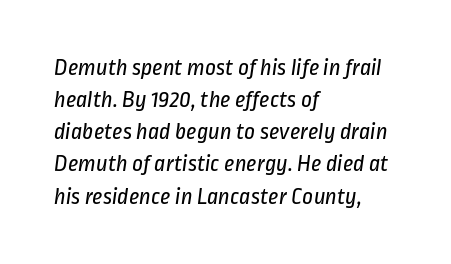
The image shows 24 px text type; set left-aligned, normal line spacing (1.34x), normal letter spacing, not underlined.
